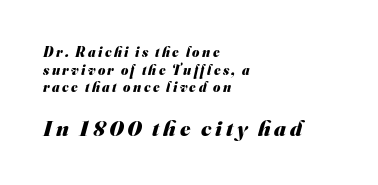
The image shows 22 px bold type; set left-aligned, normal line spacing (1.26x), not underlined; the second (bottom) block is 1.57x larger.
